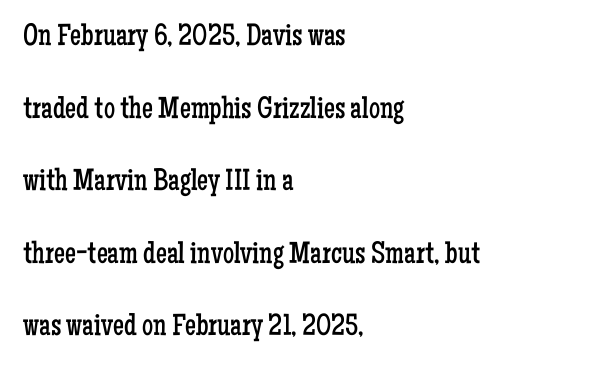
{"serif": "yes", "italic": "no", "bold": "no", "weight": "regular", "width": "condensed", "stroke_contrast": "low", "x_height": "medium", "monospaced": "no", "underline": "no", "align": "left", "line_spacing": "loose", "line_spacing_ratio": 2.34, "letter_spacing": "normal", "letter_spacing_em": 0.0, "glyph_px": 31}
